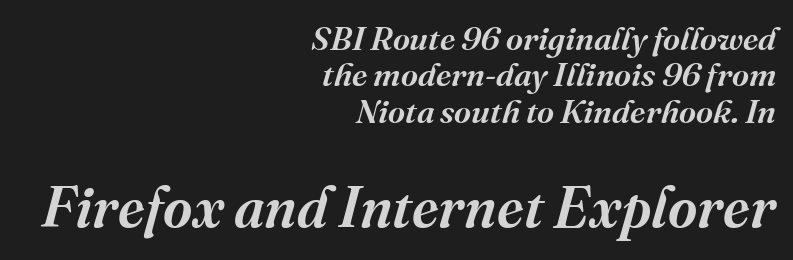
{"serif": "yes", "italic": "yes", "lean": "right", "slant_degrees": 16, "bold": "semi", "weight": "semibold", "width": "normal", "stroke_contrast": "medium", "x_height": "medium", "monospaced": "no", "underline": "no", "align": "right", "line_spacing": "tight", "line_spacing_ratio": 1.1, "letter_spacing": "normal", "letter_spacing_em": 0.0, "larger_block": "second", "size_ratio": 1.73, "glyph_px": 57}
